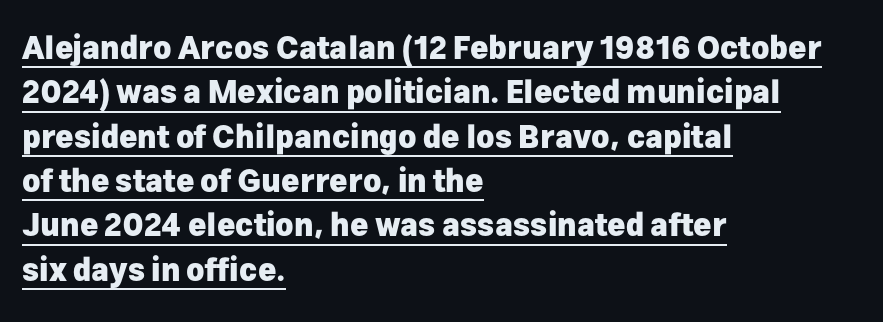
The image shows 31 px heavy sans-serif type, upright; set left-aligned, normal line spacing (1.43x), normal letter spacing, underlined; low stroke contrast and a medium x-height.
